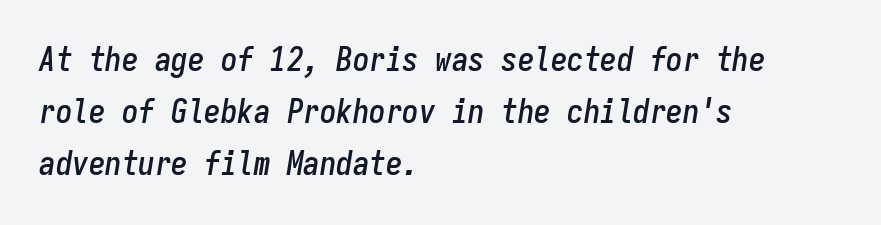
The image shows 33 px condensed type, italic (leaning right), monospaced; set left-aligned, normal line spacing (1.58x), normal letter spacing, not underlined; low stroke contrast and a medium x-height.
